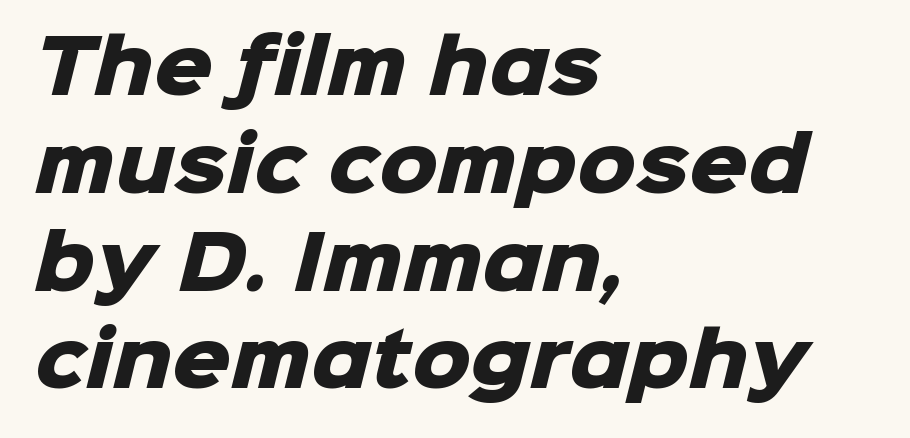
Proportional: the letters do not fall into vertical columns. Heft: maximum for text — a bold. These lines are set flush left with a ragged right edge. Only glyphs here, with clear space below each row. The vertical gap from one line to the next is medium.
